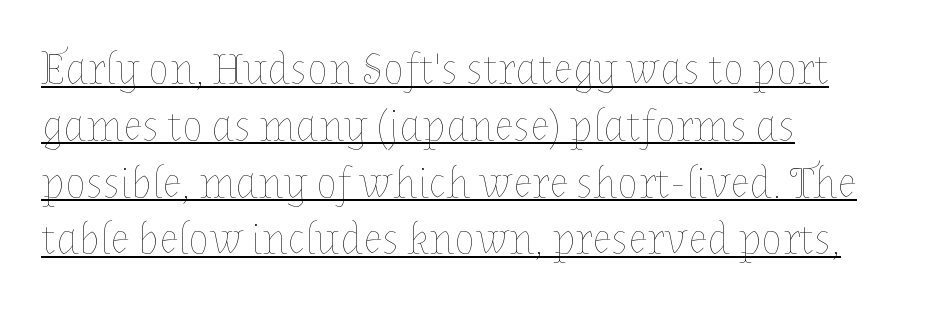
{"italic": "no", "bold": "no", "weight": "thin", "width": "normal", "stroke_contrast": "low", "x_height": "medium", "monospaced": "no", "underline": "yes", "align": "left", "line_spacing": "normal", "line_spacing_ratio": 1.29, "letter_spacing": "normal", "letter_spacing_em": 0.0, "glyph_px": 44}
